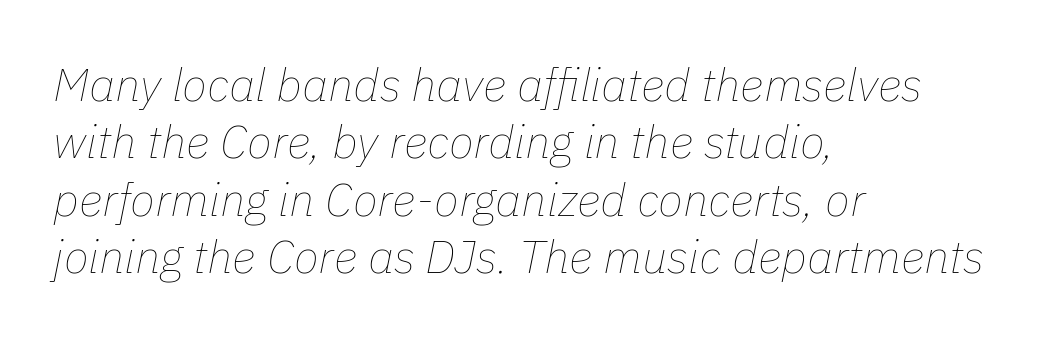
{"italic": "yes", "lean": "right", "slant_degrees": 11, "bold": "no", "weight": "thin", "width": "normal", "stroke_contrast": "low", "x_height": "medium", "monospaced": "no", "underline": "no", "align": "left", "line_spacing": "normal", "line_spacing_ratio": 1.25, "letter_spacing": "normal", "letter_spacing_em": 0.0, "glyph_px": 46}
